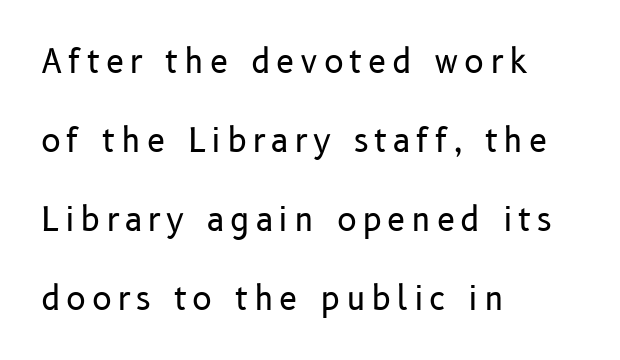
Q: Is the text bold? A: No.
Q: Is the text italic (slanted)? A: No, it is upright.
Q: Is the typeface a serif or a sans-serif typeface? A: Sans-serif.
Q: Is the text underlined? A: No.
Q: How is the paragraph aligned? A: Left-aligned.
Q: Is the spacing between lines tight, normal or loose? A: Loose.
Q: Width (condensed, normal, or wide)? A: Normal.
Q: Stroke contrast? A: Low.
Q: x-height? A: Medium.
Q: Monospaced? A: No.
